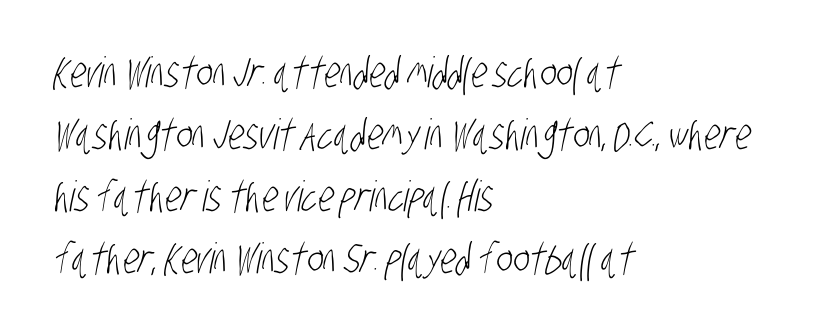
The image shows 42 px light, condensed sans-serif type; set left-aligned, normal line spacing (1.48x), normal letter spacing, not underlined; low stroke contrast and a large x-height.
